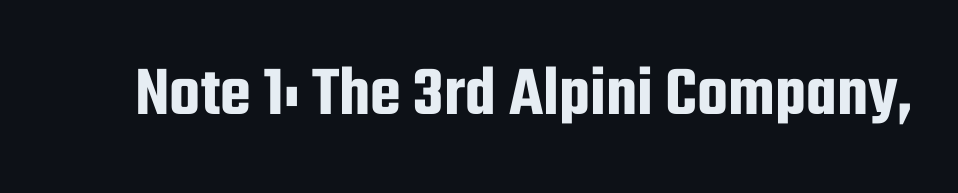
The image shows 71 px condensed sans-serif type, upright; set normal letter spacing, not underlined; low stroke contrast and a medium x-height.
